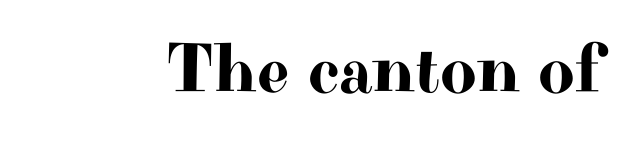
Q: Is the text italic (slanted)? A: No, it is upright.
Q: Is the typeface a serif or a sans-serif typeface? A: Serif.
Q: Is the text underlined? A: No.
Q: Is the spacing between letters normal or unusually wide? A: Normal.
Q: Width (condensed, normal, or wide)? A: Wide.
Q: Stroke contrast? A: High.
Q: x-height? A: Small.
Q: Monospaced? A: No.
